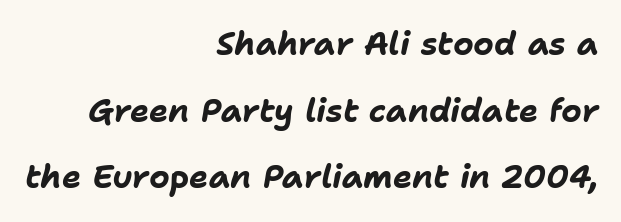
{"italic": "yes", "lean": "right", "slant_degrees": 11, "bold": "yes", "weight": "bold", "width": "normal", "stroke_contrast": "low", "x_height": "medium", "monospaced": "no", "underline": "no", "align": "right", "line_spacing": "loose", "line_spacing_ratio": 2.08, "letter_spacing": "normal", "letter_spacing_em": 0.0, "glyph_px": 32}
